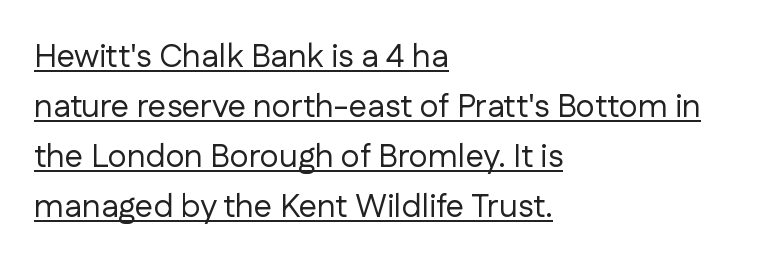
The rendering uses the underline text-decoration. Here the glyphs are tracked normally, forming tight word shapes. Regarding serifs, this sample does without them. In terms of posture, this sample is upright. No extra ink here — the face is not bold. A typesetter would call this proportional, since set widths differ per character.
